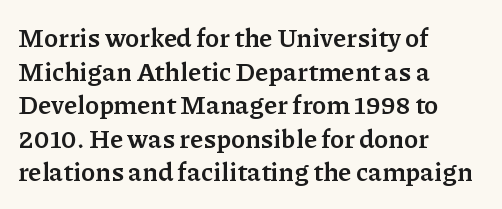
Regarding leading, the lines here are spaced in the standard way. Nothing unusual about the tracking: characters are spaced as the font intends. Clear beneath every line of the passage. The compositor pushed each line to the left boundary. Ascenders rise straight up at ninety degrees. The font is running at its bold setting.
